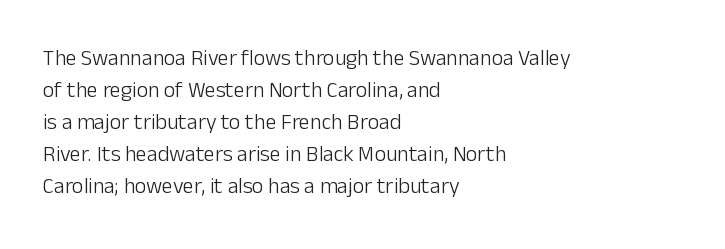
Weight: in the light-to-regular range. These lines keep a tight, regular rhythm from letter to letter. Any mark beneath the type? The region is blank. Left-aligned paragraph, ragged on the right. If you drew a line through each stem, it would be perfectly vertical. Honestly, the row spacing looks completely unremarkable.
